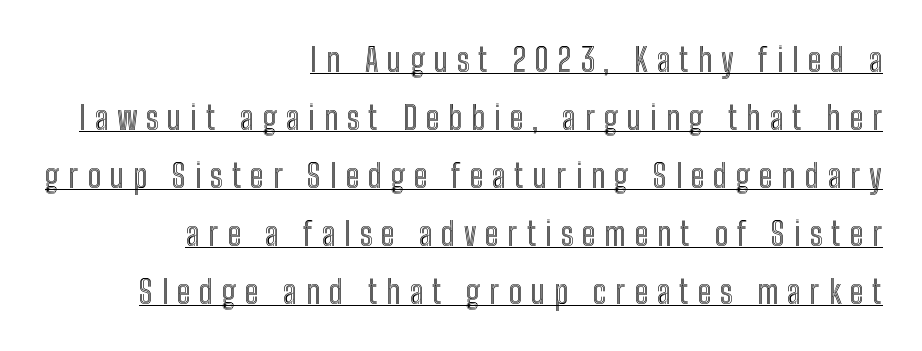
The image shows 32 px condensed type, upright; set right-aligned, line spacing 1.81x, unusually wide letter spacing (+0.28 em), underlined; a medium x-height.
